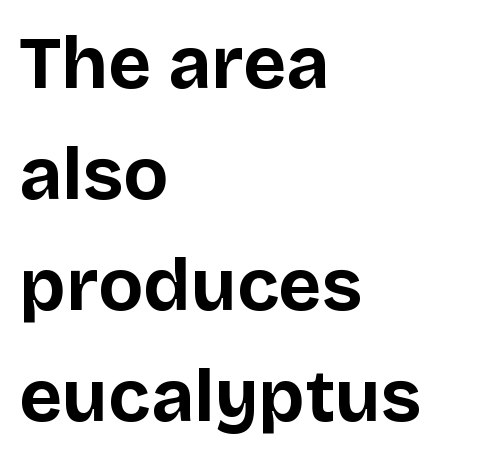
Upright lettering throughout. The passage shown is typed in a proportional face where columns would drift. Honestly, the letter spacing is just normal — you wouldn't notice it. Does the leading feel generous? No, just average. This sample uses a sans-serif face.
